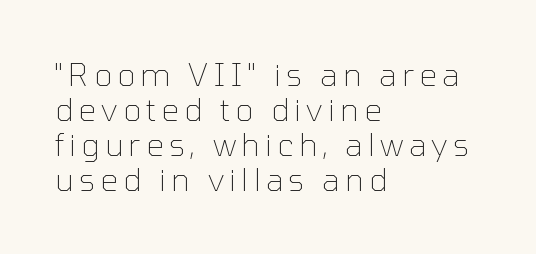
The image shows 31 px thin sans-serif type, upright; set left-aligned, tight line spacing (1.13x), not underlined; low stroke contrast and a medium x-height.
